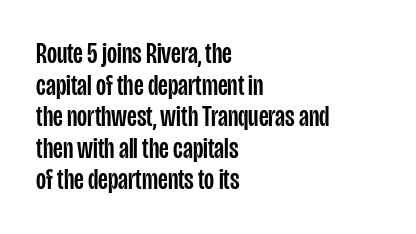
Tracking here is standard; glyphs follow each other at the usual distance. Closely set lines give the paragraph a compact silhouette. What kind of face is this? One without serifs — a sans. Descenders hang freely into open space. A roman cut, with each character standing at attention. Line starts are locked; line ends wander.
